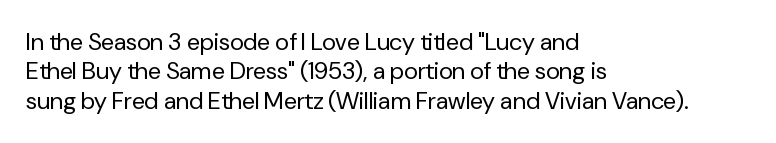
{"italic": "no", "bold": "no", "underline": "no", "align": "left", "line_spacing_ratio": 1.22, "letter_spacing": "normal", "letter_spacing_em": 0.0, "glyph_px": 24}
